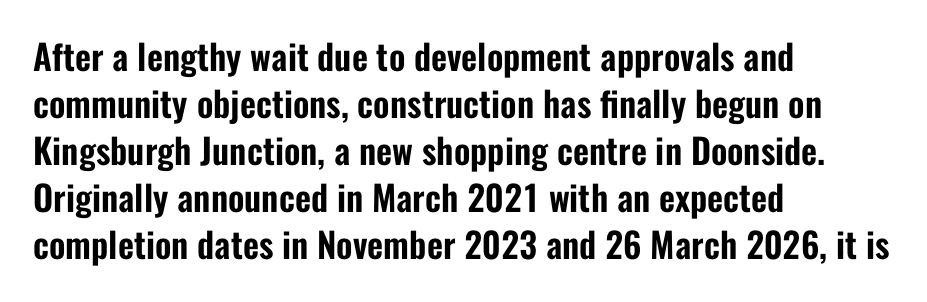
{"serif": "no", "italic": "no", "width": "condensed", "stroke_contrast": "low", "x_height": "medium", "monospaced": "no", "underline": "no", "align": "left", "line_spacing": "normal", "line_spacing_ratio": 1.34, "letter_spacing": "normal", "letter_spacing_em": 0.0, "glyph_px": 35}
